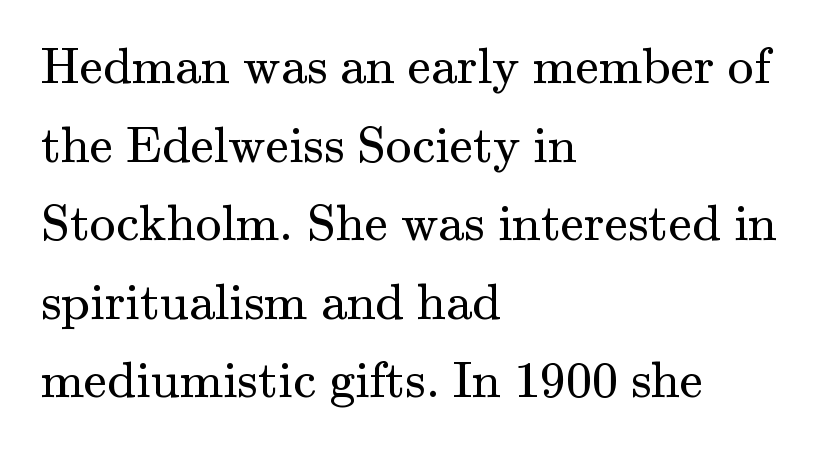
The image shows 52 px regular-weight serif type, upright; set left-aligned, normal line spacing (1.51x), normal letter spacing, not underlined; medium stroke contrast and a small x-height.
